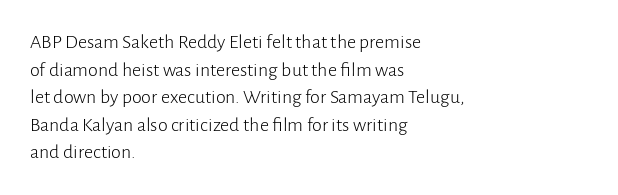
The image shows 20 px text type, upright; set left-aligned, normal line spacing (1.38x), normal letter spacing, not underlined.
